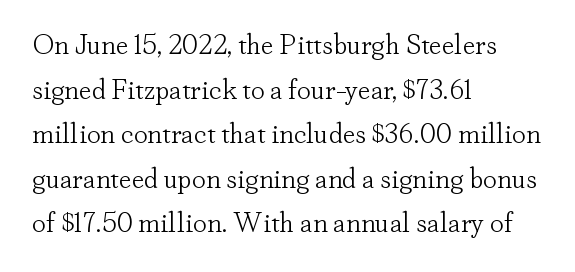
Q: Is the text bold? A: No.
Q: Is the text italic (slanted)? A: No, it is upright.
Q: Is the typeface a serif or a sans-serif typeface? A: Serif.
Q: Is the text underlined? A: No.
Q: How is the paragraph aligned? A: Left-aligned.
Q: Is the spacing between letters normal or unusually wide? A: Normal.
Q: Is the spacing between lines tight, normal or loose? A: Normal.
Q: Width (condensed, normal, or wide)? A: Normal.
Q: Stroke contrast? A: Low.
Q: x-height? A: Small.
Q: Monospaced? A: No.
